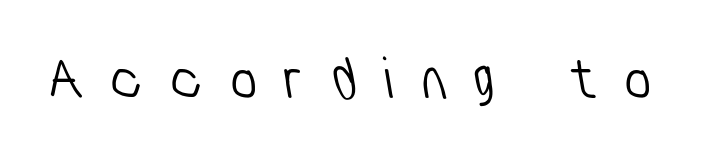
Q: Is the text bold? A: No.
Q: Is the typeface a serif or a sans-serif typeface? A: Sans-serif.
Q: Is the text underlined? A: No.
Q: Is the spacing between letters normal or unusually wide? A: Unusually wide.
Q: Width (condensed, normal, or wide)? A: Condensed.
Q: Stroke contrast? A: Low.
Q: x-height? A: Medium.
Q: Monospaced? A: No.
